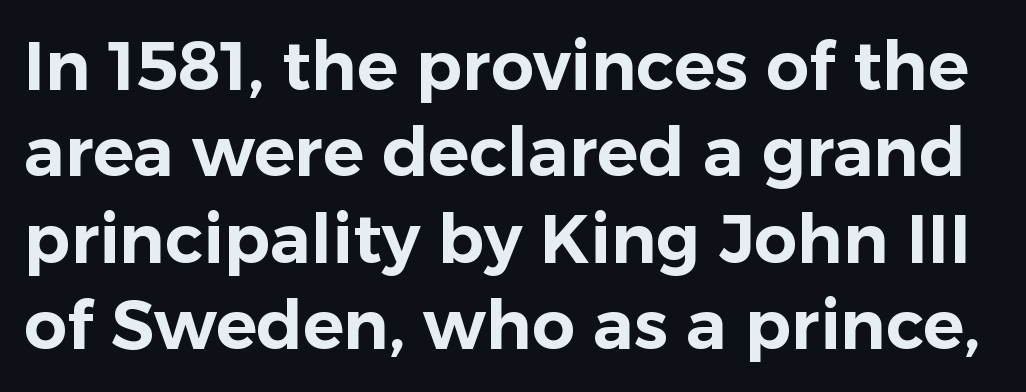
The image shows 68 px sans-serif type, upright; set normal line spacing (1.27x), normal letter spacing, not underlined; low stroke contrast and a medium x-height.
